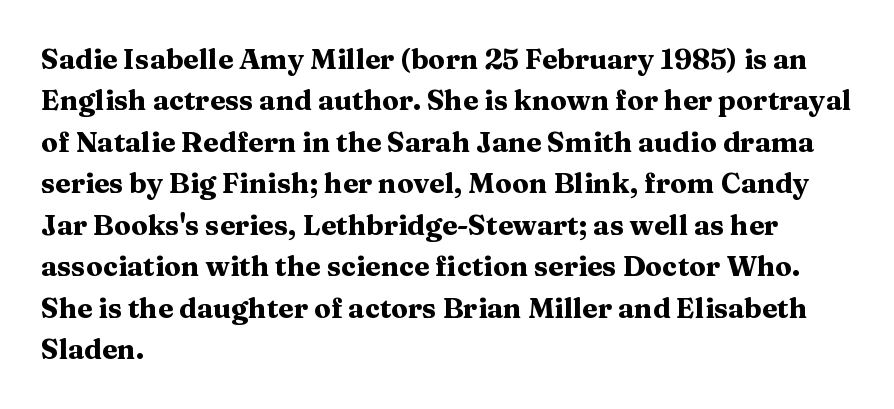
{"serif": "yes", "italic": "no", "bold": "yes", "weight": "heavy", "width": "wide", "stroke_contrast": "medium", "x_height": "medium", "monospaced": "no", "underline": "no", "align": "left", "line_spacing": "normal", "line_spacing_ratio": 1.48, "letter_spacing": "normal", "letter_spacing_em": 0.0, "glyph_px": 28}
